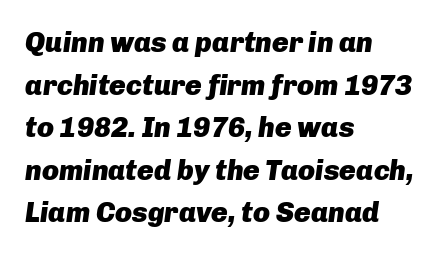
Rule under the text: the space is simply empty. This sample has the flowing, uneven cadence of proportional lettering. When letters slant like this, we call the style italic. Horizontal alignment here is leftward, the default for most running prose. A full-strength bold gives these letters their thick strokes. Spacing between characters is what you'd get straight out of the box.
